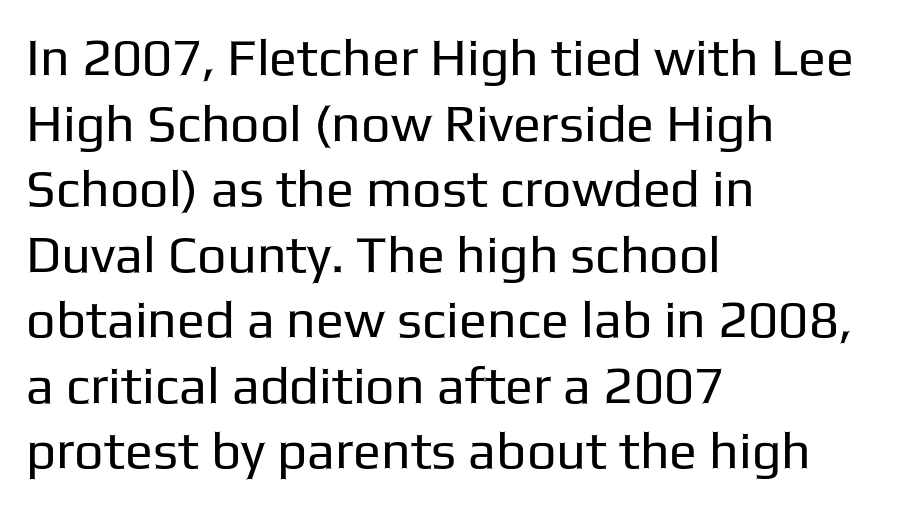
{"serif": "no", "italic": "no", "bold": "no", "weight": "regular", "width": "normal", "stroke_contrast": "low", "x_height": "medium", "monospaced": "no", "underline": "no", "align": "left", "line_spacing": "normal", "line_spacing_ratio": 1.26, "letter_spacing": "normal", "letter_spacing_em": 0.0, "glyph_px": 52}
